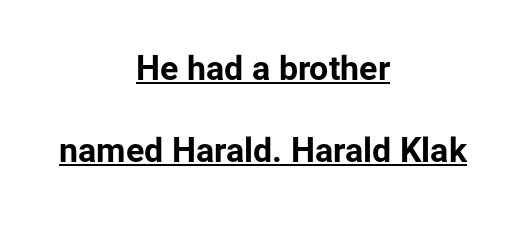
{"serif": "no", "italic": "no", "bold": "yes", "weight": "bold", "width": "normal", "stroke_contrast": "low", "x_height": "medium", "monospaced": "no", "underline": "yes", "align": "center", "line_spacing": "loose", "line_spacing_ratio": 2.4, "letter_spacing": "normal", "letter_spacing_em": 0.0, "glyph_px": 34}
